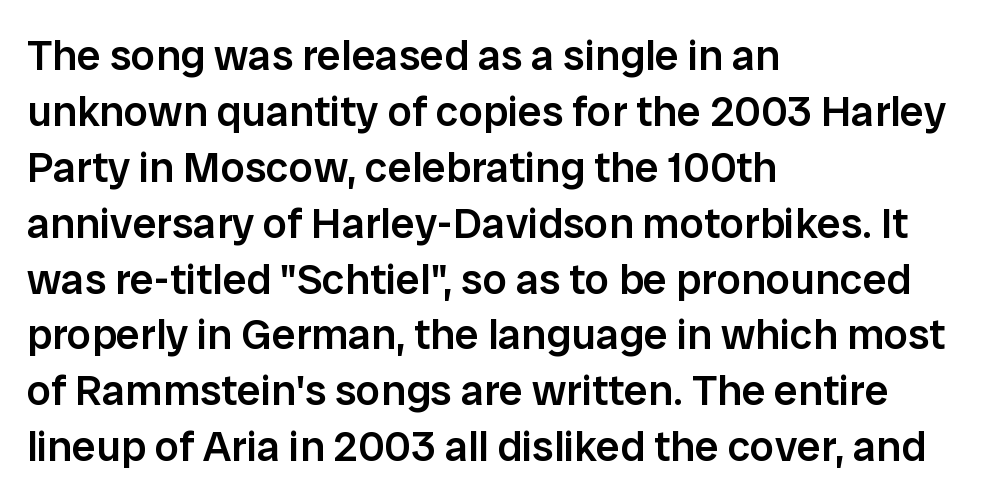
Teacher's note: observe the even left margin — that is flush-left alignment. Anything drawn beneath the words? Only blank space. A sans-serif font was chosen for this passage. Does the leading feel generous? No, just average.
